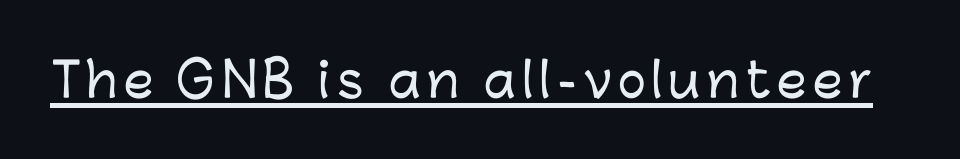
Q: Is the text italic (slanted)? A: No, it is upright.
Q: Is the typeface a serif or a sans-serif typeface? A: Sans-serif.
Q: Is the text underlined? A: Yes.
Q: Width (condensed, normal, or wide)? A: Normal.
Q: Stroke contrast? A: Low.
Q: x-height? A: Medium.
Q: Monospaced? A: No.
